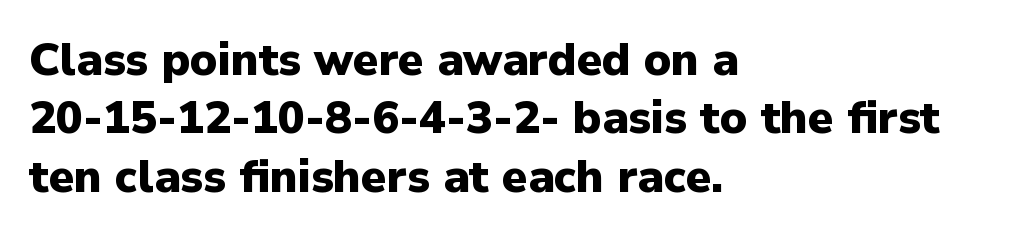
Q: Is the text bold? A: Yes.
Q: Is the text italic (slanted)? A: No, it is upright.
Q: Is the typeface a serif or a sans-serif typeface? A: Sans-serif.
Q: Is the text underlined? A: No.
Q: How is the paragraph aligned? A: Left-aligned.
Q: Is the spacing between letters normal or unusually wide? A: Normal.
Q: Is the spacing between lines tight, normal or loose? A: Normal.
Q: Width (condensed, normal, or wide)? A: Normal.
Q: Stroke contrast? A: Low.
Q: x-height? A: Medium.
Q: Monospaced? A: No.
